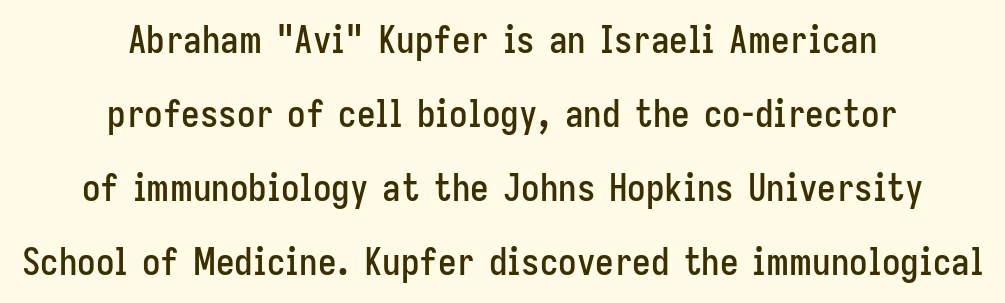
You could call the tracking neutral — neither tight nor loose. If you measured baseline to baseline, you'd find a long distance. Looks like regular typesetting: each glyph gets only the width it needs. Horizontally, the lines are justified to the midpoint only.
